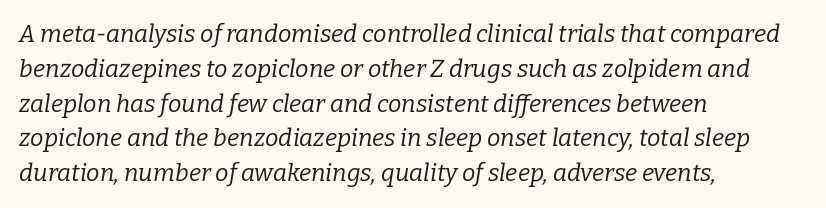
Q: Is the text bold? A: No.
Q: Is the text italic (slanted)? A: Yes, it leans right by about 9 degrees.
Q: Is the text underlined? A: No.
Q: How is the paragraph aligned? A: Left-aligned.
Q: Is the spacing between letters normal or unusually wide? A: Normal.
Q: Is the spacing between lines tight, normal or loose? A: Normal.
